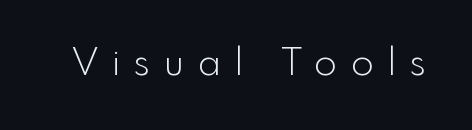
The image shows 37 px light sans-serif type, upright; set unusually wide letter spacing (+0.38 em), not underlined; a small x-height.
